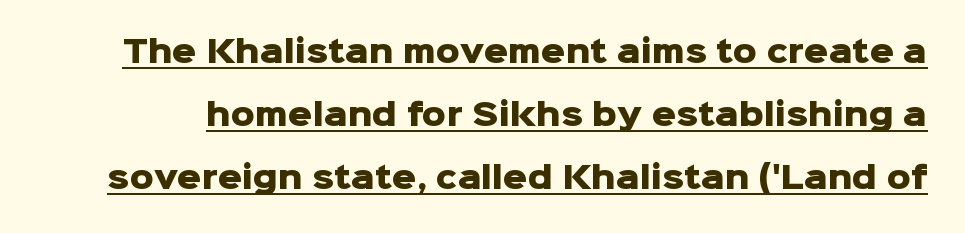
Q: Is the text bold? A: Yes.
Q: Is the text italic (slanted)? A: No, it is upright.
Q: Is the typeface a serif or a sans-serif typeface? A: Sans-serif.
Q: Is the text underlined? A: Yes.
Q: Is the spacing between letters normal or unusually wide? A: Normal.
Q: Is the spacing between lines tight, normal or loose? A: Loose.
Q: Width (condensed, normal, or wide)? A: Normal.
Q: Stroke contrast? A: Low.
Q: x-height? A: Medium.
Q: Monospaced? A: No.
